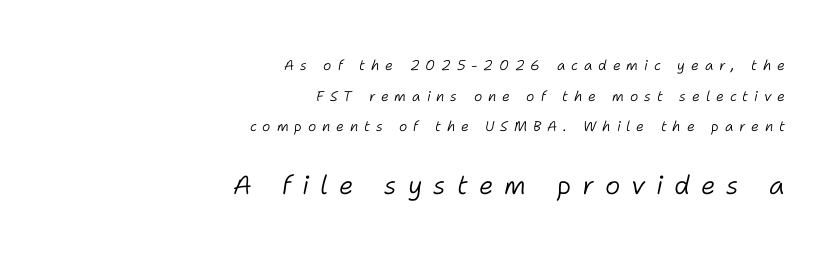
The image shows 26 px text type, italic (leaning right); set right-aligned, loose line spacing (2.18x), unusually wide letter spacing (+0.42 em), not underlined; the second (bottom) block is 1.86x larger.
